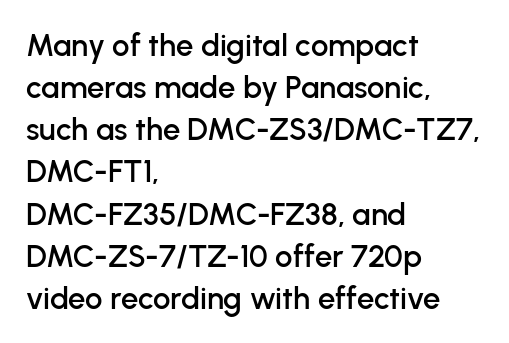
Tracking value appears to be zero — textbook default spacing. Honestly, there is no underline to notice here at all. Do the characters align in a grid? No, the font is proportional. All the whitespace from short lines collects on the right.
